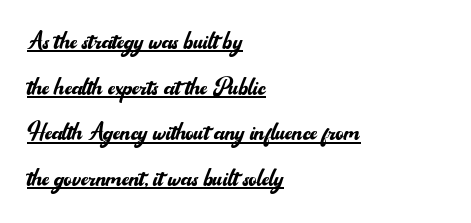
The image shows 31 px regular-weight sans-serif type; set left-aligned, normal line spacing (1.47x), normal letter spacing, underlined; medium stroke contrast and a small x-height.
